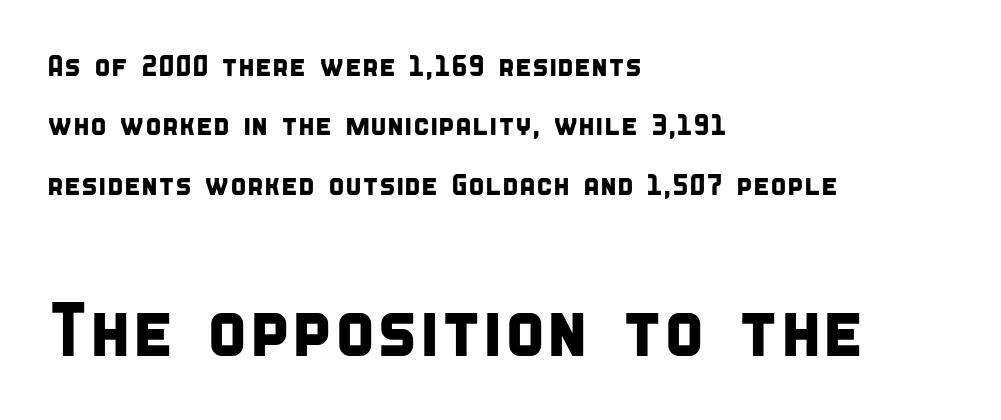
{"serif": "no", "width": "condensed", "stroke_contrast": "low", "x_height": "large", "monospaced": "no", "underline": "no", "align": "left", "line_spacing": "loose", "line_spacing_ratio": 1.98, "letter_spacing": "normal", "letter_spacing_em": 0.0, "larger_block": "second", "size_ratio": 2.5, "glyph_px": 75}
